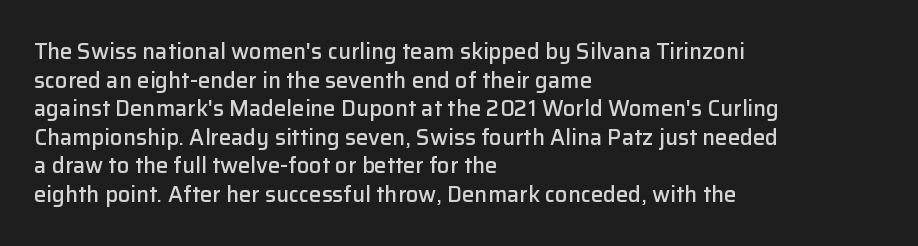
Q: Is the text bold? A: Semi-bold.
Q: Is the text italic (slanted)? A: No, it is upright.
Q: Is the text underlined? A: No.
Q: How is the paragraph aligned? A: Left-aligned.
Q: Is the spacing between letters normal or unusually wide? A: Normal.
Q: Is the spacing between lines tight, normal or loose? A: Normal.
